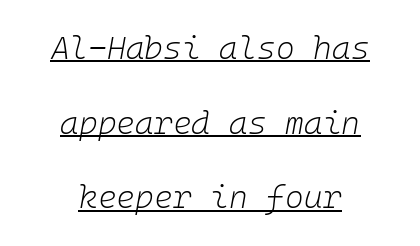
Q: Is the text bold? A: No.
Q: Is the text italic (slanted)? A: Yes, it leans right by about 10 degrees.
Q: Is the text underlined? A: Yes.
Q: How is the paragraph aligned? A: Centered.
Q: Is the spacing between letters normal or unusually wide? A: Normal.
Q: Is the spacing between lines tight, normal or loose? A: Loose.
Q: Width (condensed, normal, or wide)? A: Normal.
Q: Stroke contrast? A: Low.
Q: x-height? A: Medium.
